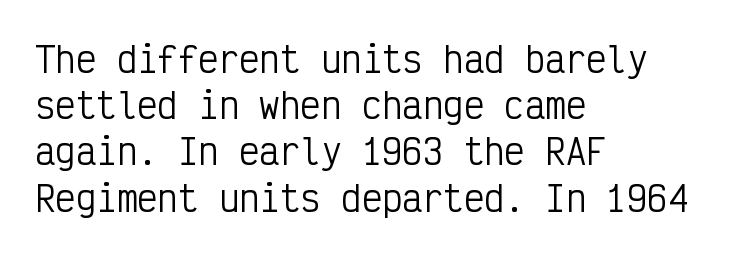
{"serif": "no", "italic": "no", "bold": "no", "weight": "regular", "width": "condensed", "stroke_contrast": "low", "x_height": "medium", "monospaced": "yes", "underline": "no", "align": "left", "line_spacing": "normal", "line_spacing_ratio": 1.36, "letter_spacing": "normal", "letter_spacing_em": 0.0, "glyph_px": 34}
